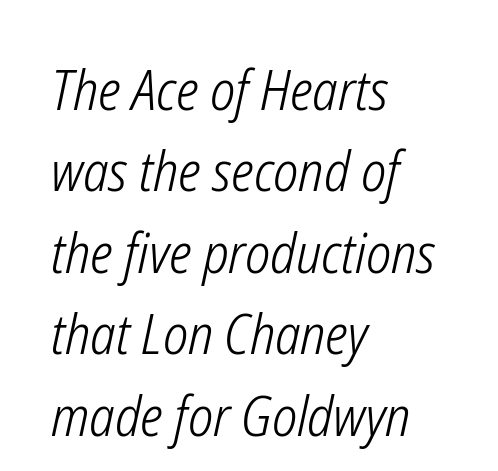
Line starts are locked; line ends wander. Compared with typical body copy, the letter spacing here is the same. The letterforms sit at book weight or below. The string is rendered with underlining switched off. The typography opts for an oblique posture over an upright one. These lines sit exactly where default settings would place them.
